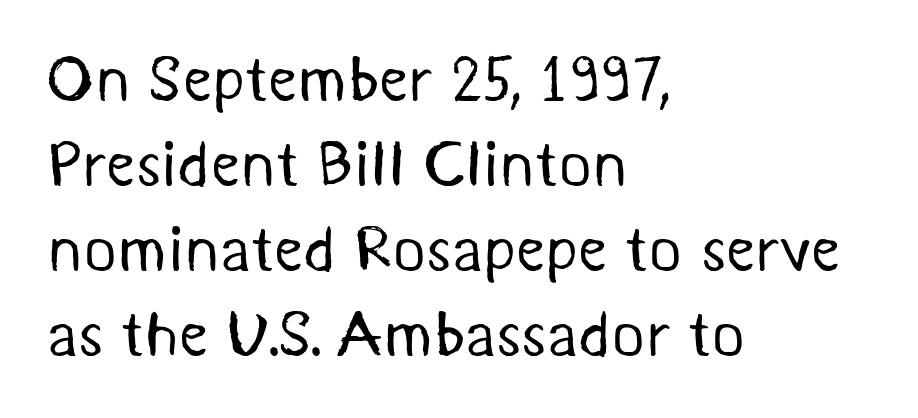
The image shows 64 px regular-weight sans-serif type; set left-aligned, normal line spacing (1.33x), normal letter spacing, not underlined; medium stroke contrast and a medium x-height.
